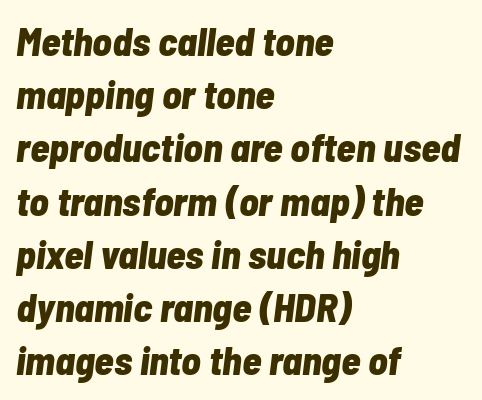
The image shows 40 px bold, condensed type, italic (leaning right); set left-aligned, normal line spacing (1.33x), normal letter spacing, not underlined; low stroke contrast and a medium x-height.
